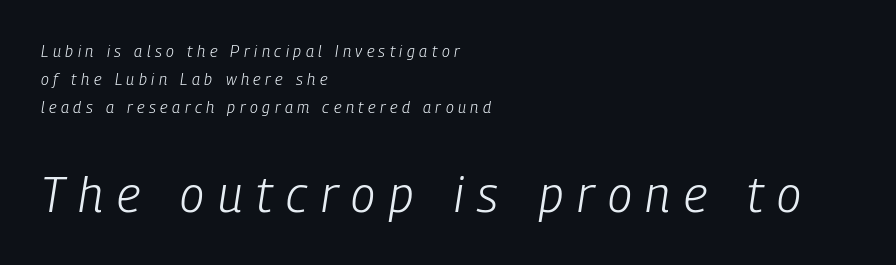
{"italic": "yes", "lean": "right", "slant_degrees": 9, "bold": "no", "weight": "light", "width": "condensed", "stroke_contrast": "low", "x_height": "medium", "monospaced": "no", "underline": "no", "align": "left", "line_spacing_ratio": 1.74, "letter_spacing": "wide", "letter_spacing_em": 0.28, "larger_block": "second", "size_ratio": 3.06, "glyph_px": 49}
